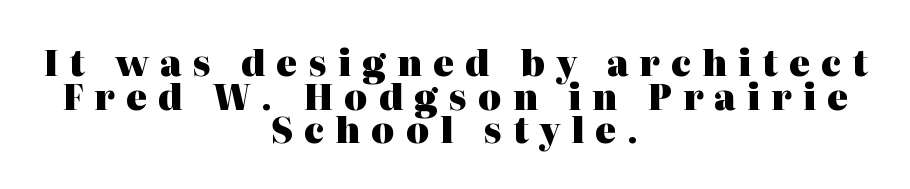
The image shows 35 px heavy serif type, upright; set centered, tight line spacing (0.96x), unusually wide letter spacing (+0.32 em), not underlined; high stroke contrast and a medium x-height.
